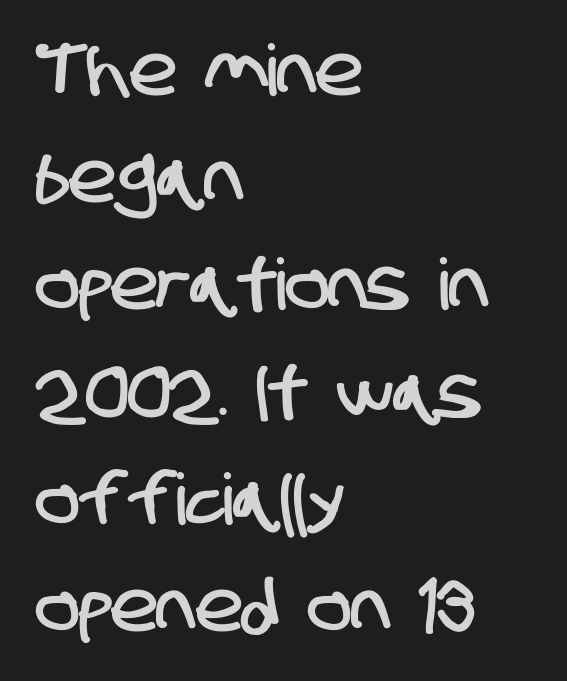
This sample has the flowing, uneven cadence of proportional lettering. A classic flush-left, rag-right setting is used for this passage. Is this a sans? Yes — the strokes have no serifs. Descenders are the only things crossing below the line. The horizontal fit of the characters is conventional and even.
